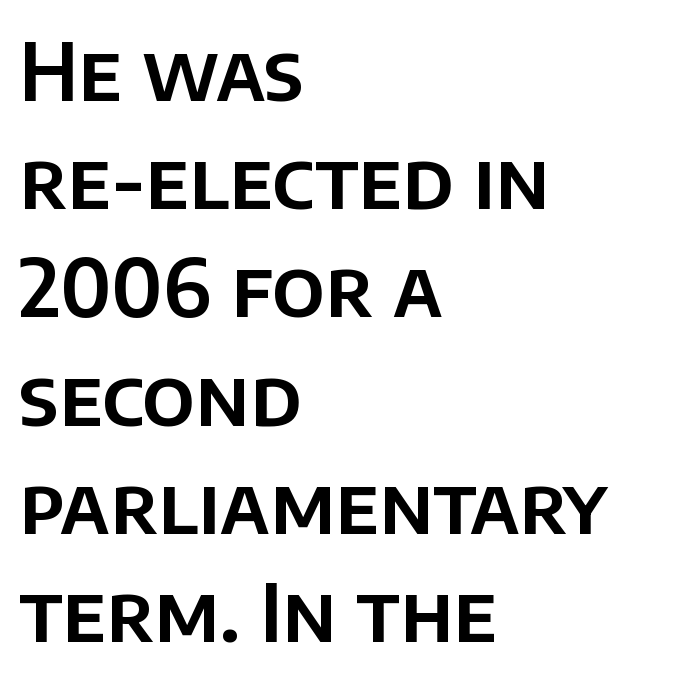
{"serif": "no", "italic": "no", "width": "normal", "stroke_contrast": "low", "x_height": "large", "monospaced": "no", "underline": "no", "align": "left", "line_spacing": "normal", "line_spacing_ratio": 1.37, "letter_spacing": "normal", "letter_spacing_em": 0.0, "glyph_px": 79}
